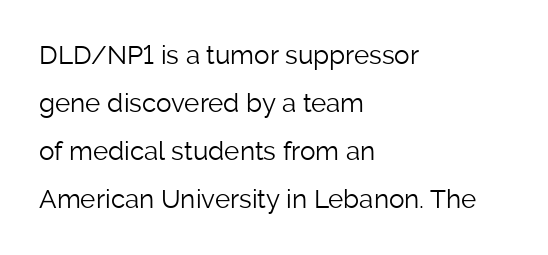
Q: Is the text bold? A: No.
Q: Is the text italic (slanted)? A: No, it is upright.
Q: Is the text underlined? A: No.
Q: How is the paragraph aligned? A: Left-aligned.
Q: Is the spacing between letters normal or unusually wide? A: Normal.
